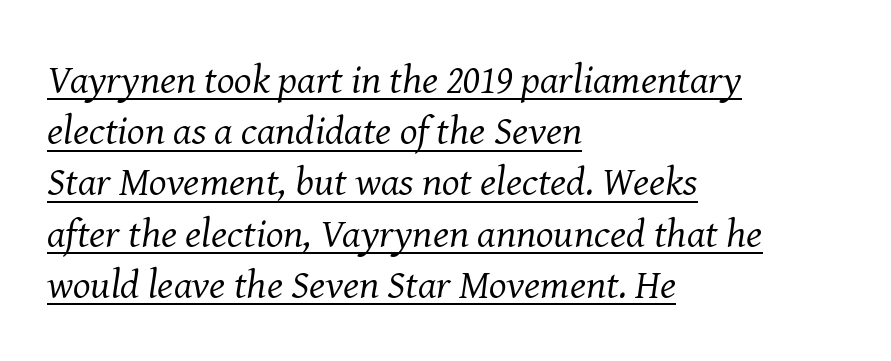
The image shows 41 px regular-weight serif type, italic (leaning right); set left-aligned, normal line spacing (1.25x), normal letter spacing, underlined; medium stroke contrast and a medium x-height.
